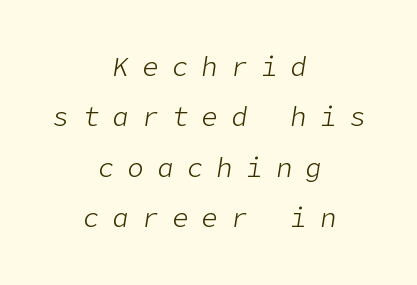
Q: Is the text bold? A: No.
Q: Is the text italic (slanted)? A: Yes, it leans right by about 9 degrees.
Q: Is the text underlined? A: No.
Q: How is the paragraph aligned? A: Centered.
Q: Is the spacing between letters normal or unusually wide? A: Unusually wide.
